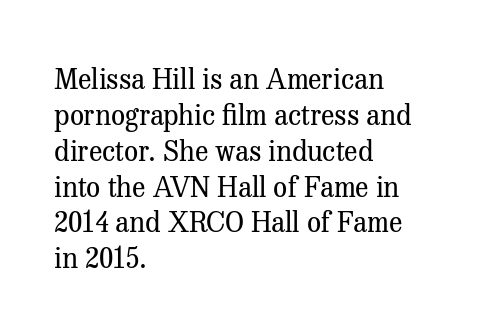
The image shows 28 px regular-weight serif type, upright; set left-aligned, normal line spacing (1.28x), normal letter spacing, not underlined; medium stroke contrast and a medium x-height.
